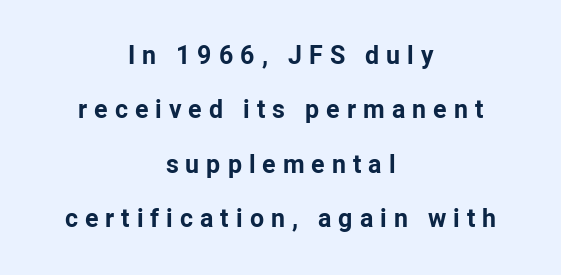
{"italic": "no", "bold": "yes", "underline": "no", "align": "center", "line_spacing": "loose", "line_spacing_ratio": 2.18, "letter_spacing": "wide", "letter_spacing_em": 0.28, "glyph_px": 25}
